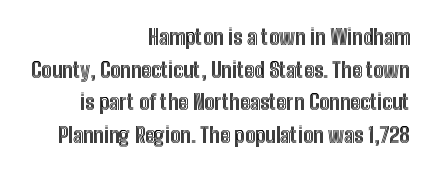
Q: Is the text italic (slanted)? A: No, it is upright.
Q: Is the text underlined? A: No.
Q: How is the paragraph aligned? A: Right-aligned.
Q: Is the spacing between letters normal or unusually wide? A: Normal.
Q: Is the spacing between lines tight, normal or loose? A: Normal.
